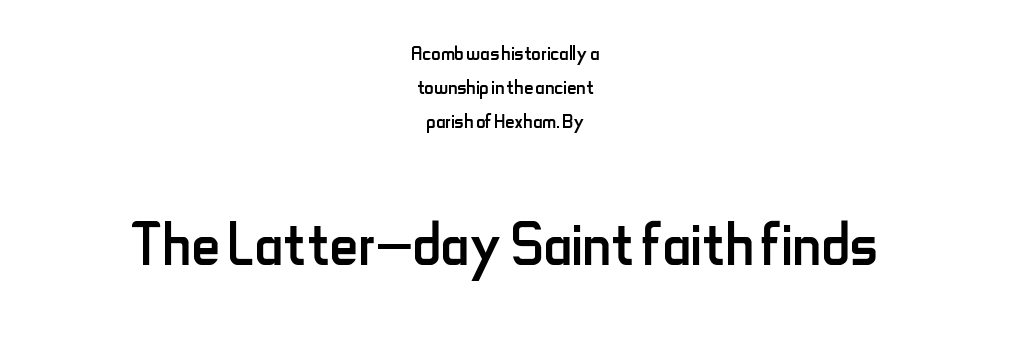
The more generous point size was reserved for the lower chunk. Italic? Not at all — the glyphs are vertical. A student would call this center alignment; a typographer would say set centered. Reading down the column, the eye jumps a familiar distance to each next line. The words here are not underlined. What kind of face is this? One without serifs — a sans.
